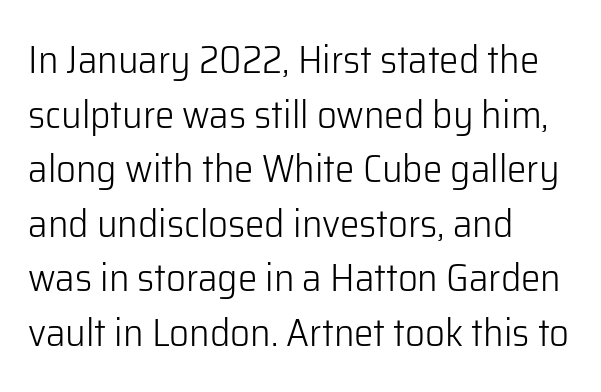
The image shows 39 px light sans-serif type, upright; set left-aligned, normal line spacing (1.4x), normal letter spacing, not underlined; low stroke contrast and a medium x-height.
